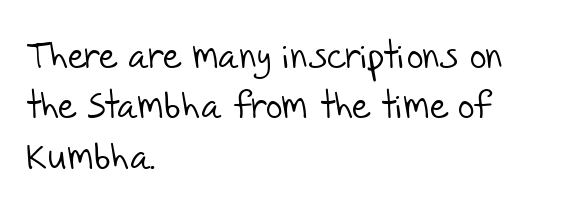
The ragged edge is on the right, which tells us the setting is flush left. Think of a printed novel: that variable character pitch is what you see here. Is the letter spacing exaggerated? No — it looks like the ordinary default. To sum up the face: it is a sans, with no serifs.
